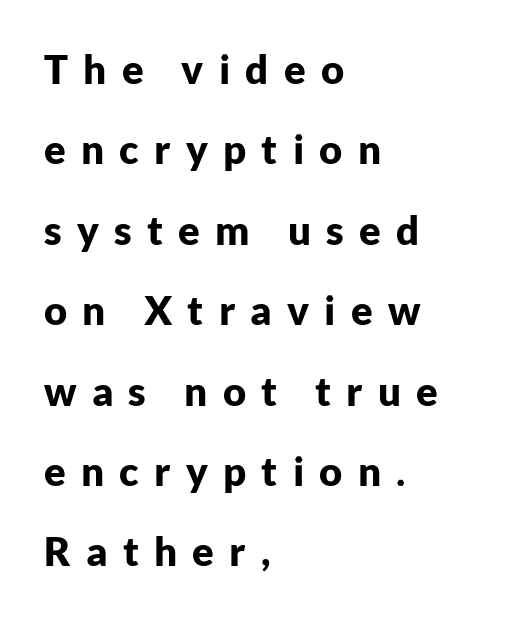
Nope, not italic — everything's standing straight. Each letter keeps its own natural width here, so spacing adapts to shape. Layout note: lines flush left. The glyphs in this specimen are sans serif.
